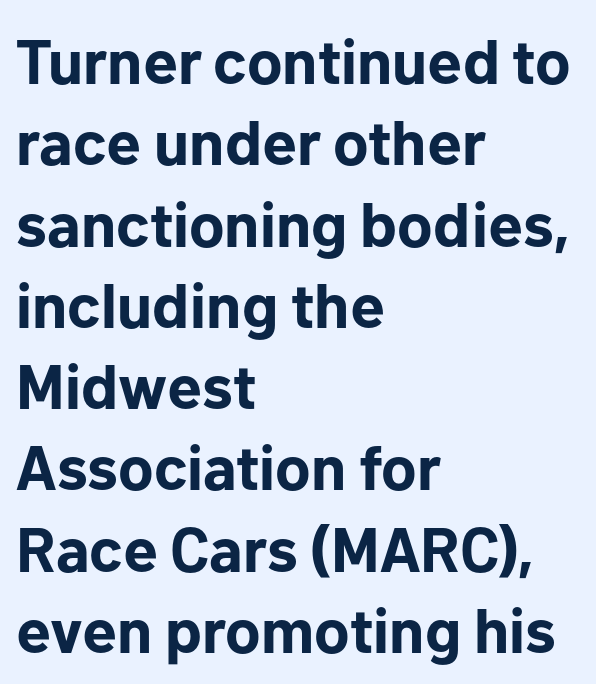
The image shows 63 px bold sans-serif type, upright; set left-aligned, normal line spacing (1.29x), normal letter spacing, not underlined; low stroke contrast and a medium x-height.
